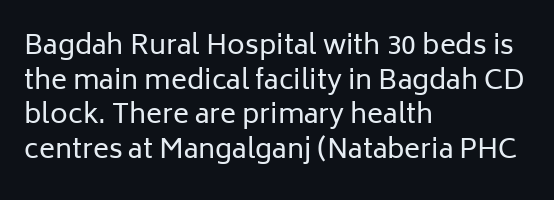
{"italic": "no", "bold": "no", "underline": "no", "align": "left", "line_spacing": "normal", "line_spacing_ratio": 1.28, "letter_spacing": "normal", "letter_spacing_em": 0.0, "glyph_px": 27}
